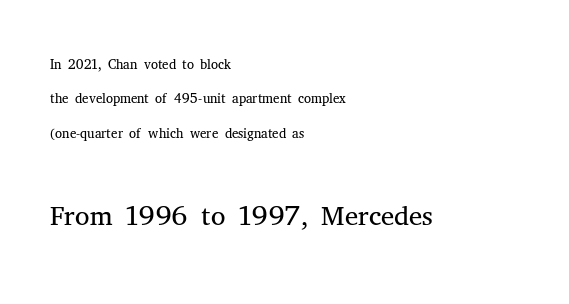
The space directly below the letters is spotless. A typesetter would call this proportional, since set widths differ per character. Casual observation: everything's shoved over to the left. Characters follow at the spacing the type designer built in. Stroke terminals: seriffed. The letters look calm and open, with moderate or lighter stems.
